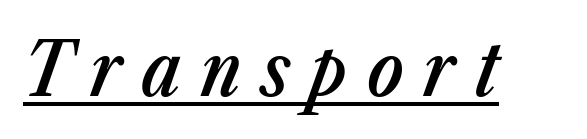
Designer's note — italics engaged. Notice the strokes are somewhat thickened but not fully heavy: this is a semibold. Spacing verdict: proportional, widths tailored to each character. The type is letterspaced generously, with wide tracking. The words here are underlined.
